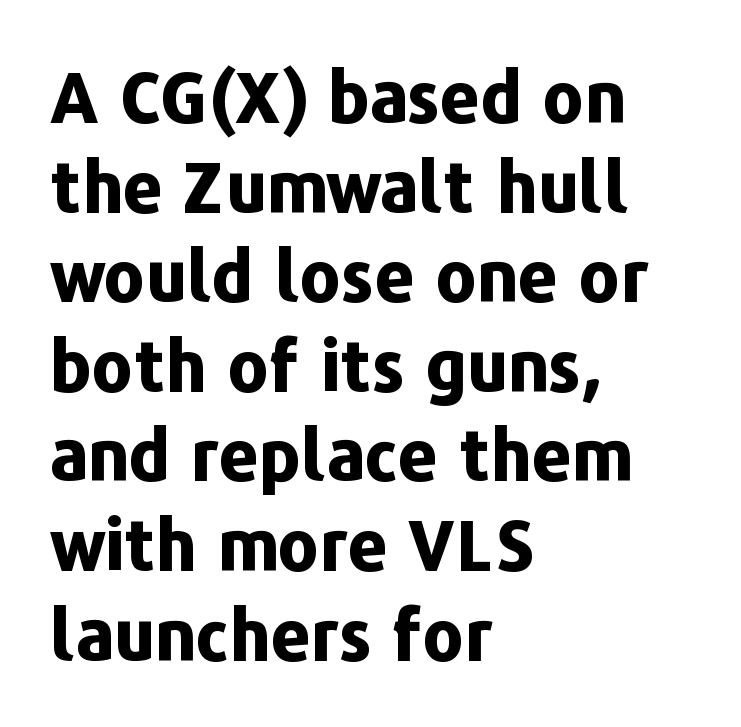
{"serif": "no", "italic": "no", "bold": "yes", "weight": "bold", "width": "normal", "stroke_contrast": "low", "x_height": "medium", "monospaced": "no", "underline": "no", "align": "left", "line_spacing": "normal", "line_spacing_ratio": 1.28, "letter_spacing": "normal", "letter_spacing_em": 0.0, "glyph_px": 70}
